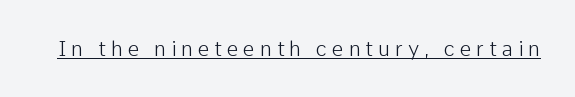
The letters stand straight up with perfectly vertical stems. This is underlined copy, the kind a proofreader might mark for attention. Caption: expanded tracking, letters set apart. Is this a heavy cut? Hardly; it is regular or lighter.
